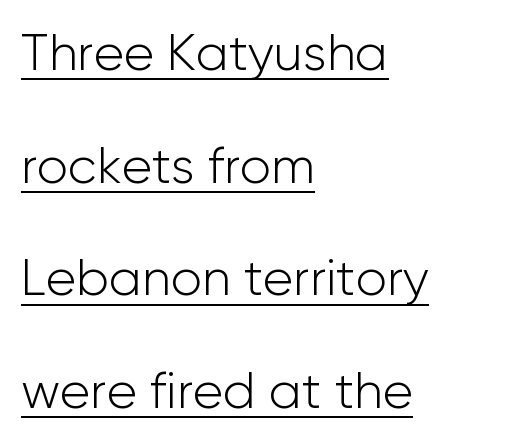
{"serif": "no", "italic": "no", "bold": "no", "weight": "light", "width": "normal", "stroke_contrast": "low", "x_height": "medium", "monospaced": "no", "underline": "yes", "align": "left", "line_spacing": "loose", "line_spacing_ratio": 2.21, "letter_spacing": "normal", "letter_spacing_em": 0.0, "glyph_px": 51}
